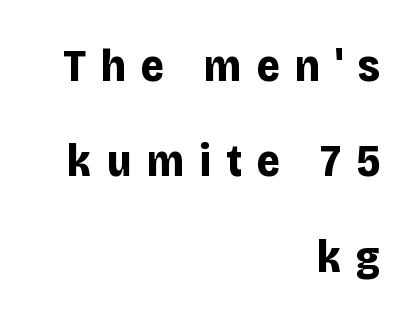
{"serif": "no", "italic": "no", "bold": "yes", "weight": "bold", "width": "normal", "stroke_contrast": "low", "x_height": "large", "monospaced": "no", "underline": "no", "align": "right", "line_spacing": "loose", "line_spacing_ratio": 2.12, "letter_spacing": "wide", "letter_spacing_em": 0.34, "glyph_px": 45}
